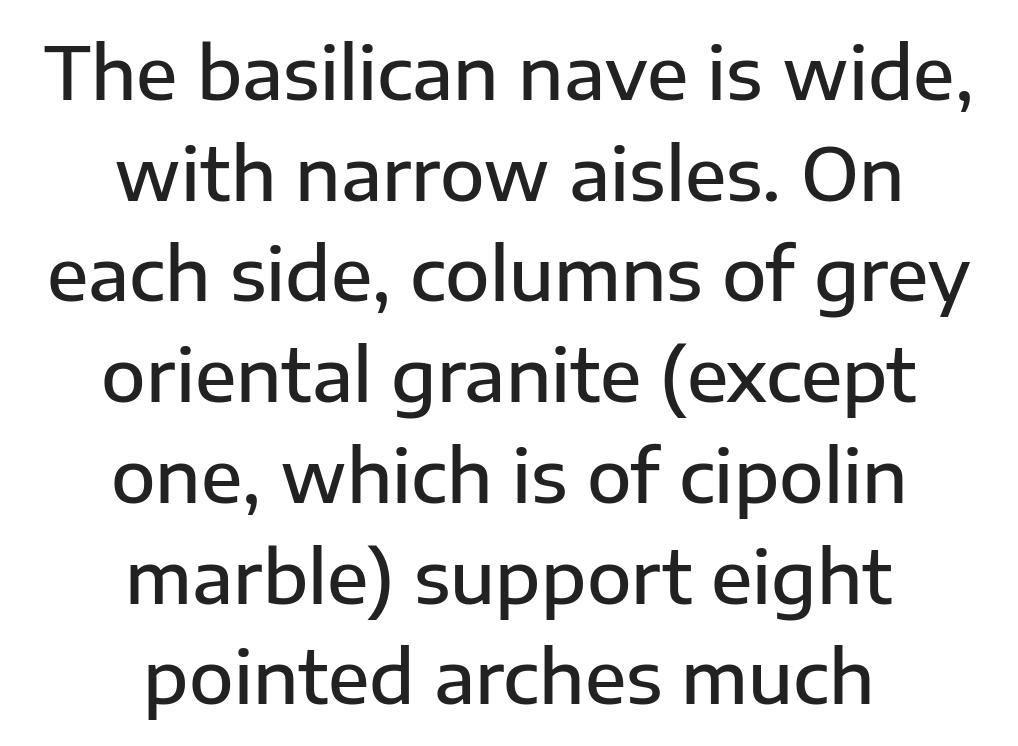
Q: Is the text bold? A: Semi-bold.
Q: Is the text italic (slanted)? A: No, it is upright.
Q: Is the typeface a serif or a sans-serif typeface? A: Sans-serif.
Q: Is the text underlined? A: No.
Q: How is the paragraph aligned? A: Centered.
Q: Is the spacing between letters normal or unusually wide? A: Normal.
Q: Is the spacing between lines tight, normal or loose? A: Normal.
Q: Width (condensed, normal, or wide)? A: Normal.
Q: Stroke contrast? A: Low.
Q: x-height? A: Medium.
Q: Monospaced? A: No.
